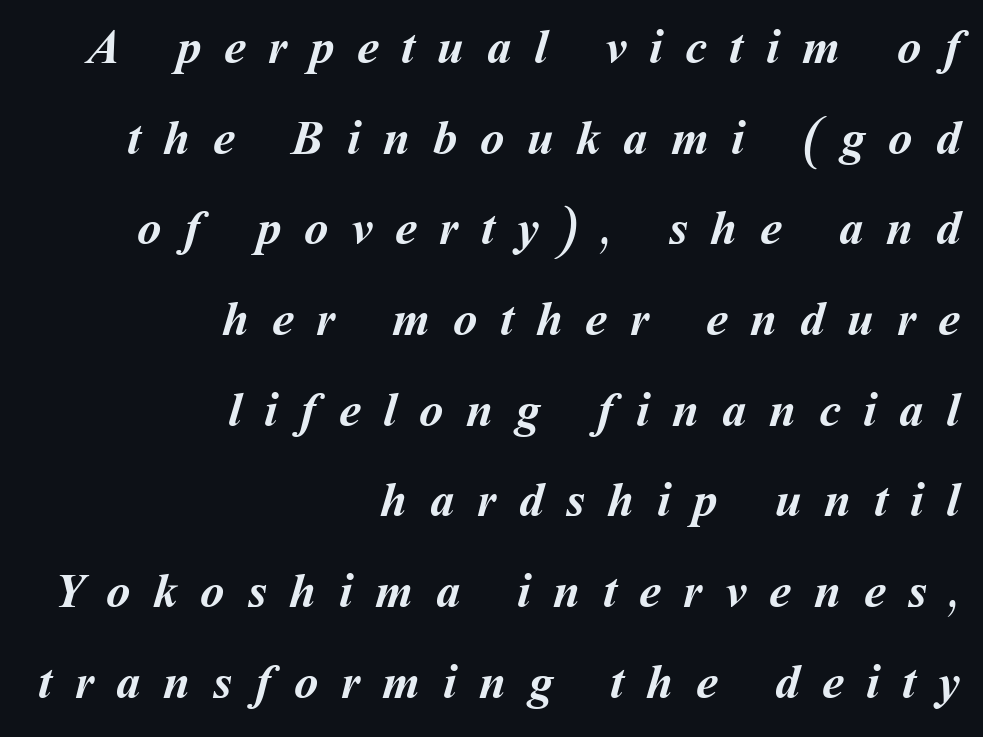
{"bold": "yes", "weight": "semibold", "width": "normal", "stroke_contrast": "medium", "x_height": "medium", "monospaced": "no", "underline": "no", "align": "right", "line_spacing_ratio": 1.85, "letter_spacing": "wide", "letter_spacing_em": 0.46, "glyph_px": 49}
